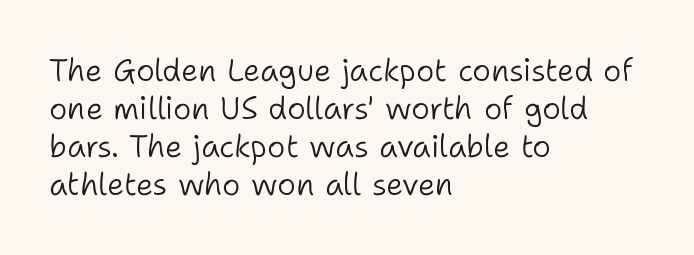
Q: Is the text bold? A: No.
Q: Is the text italic (slanted)? A: No, it is upright.
Q: Is the typeface a serif or a sans-serif typeface? A: Sans-serif.
Q: Is the text underlined? A: No.
Q: How is the paragraph aligned? A: Left-aligned.
Q: Is the spacing between letters normal or unusually wide? A: Normal.
Q: Width (condensed, normal, or wide)? A: Normal.
Q: Stroke contrast? A: Low.
Q: x-height? A: Medium.
Q: Monospaced? A: No.
